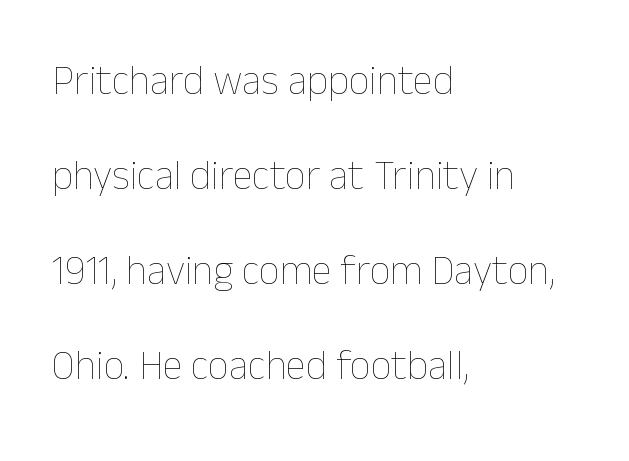
Q: Is the text bold? A: No.
Q: Is the text italic (slanted)? A: No, it is upright.
Q: Is the text underlined? A: No.
Q: How is the paragraph aligned? A: Left-aligned.
Q: Is the spacing between letters normal or unusually wide? A: Normal.
Q: Is the spacing between lines tight, normal or loose? A: Loose.
Q: Width (condensed, normal, or wide)? A: Normal.
Q: Stroke contrast? A: Low.
Q: x-height? A: Medium.
Q: Monospaced? A: No.
